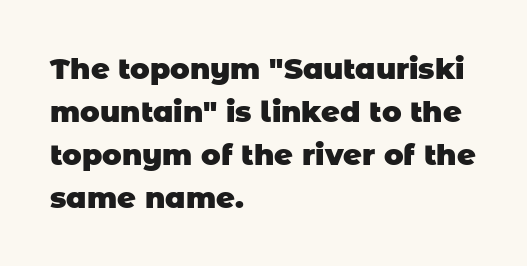
The image shows 29 px heavy sans-serif type; set left-aligned, normal line spacing (1.48x), normal letter spacing, not underlined; low stroke contrast and a large x-height.
